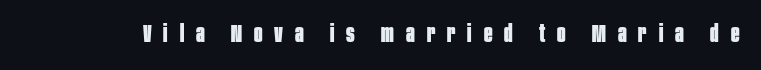
Unmarked baselines from the first word to the last. The letters stand upright; this is a roman face. Is the type bold? Yes — the strokes are clearly thick and heavy. Spacing between characters has been opened up far beyond the box default.
